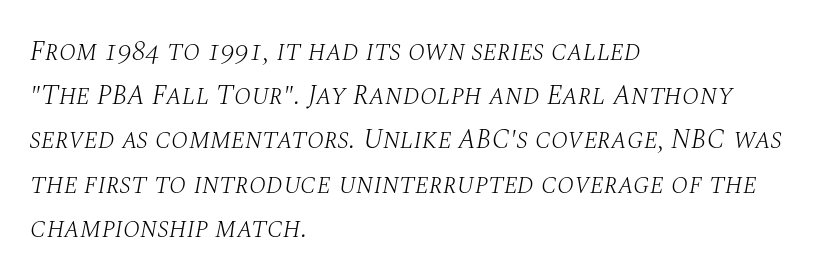
Q: Is the text bold? A: No.
Q: Is the text italic (slanted)? A: Yes, it leans right by about 10 degrees.
Q: Is the typeface a serif or a sans-serif typeface? A: Serif.
Q: Is the text underlined? A: No.
Q: How is the paragraph aligned? A: Left-aligned.
Q: Is the spacing between letters normal or unusually wide? A: Normal.
Q: Is the spacing between lines tight, normal or loose? A: Normal.
Q: Width (condensed, normal, or wide)? A: Normal.
Q: Stroke contrast? A: Medium.
Q: x-height? A: Large.
Q: Monospaced? A: No.
